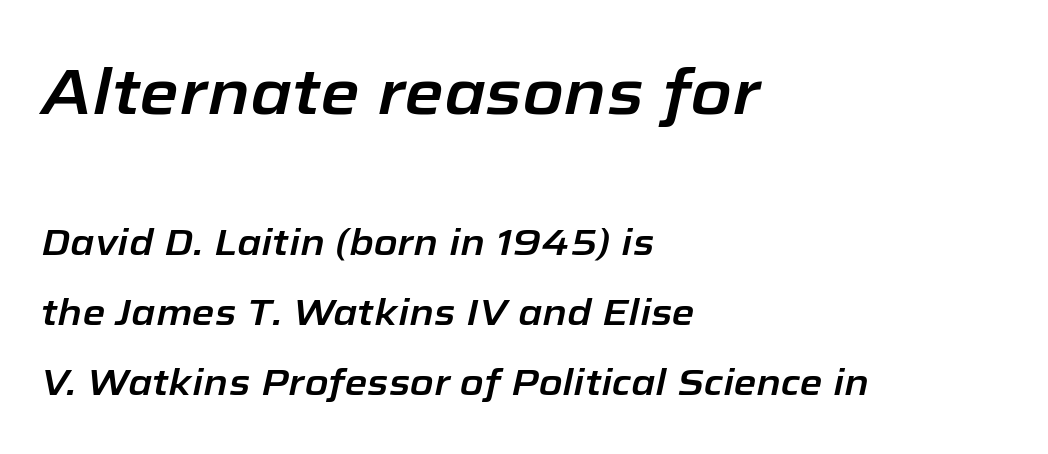
Teacher's note: observe the even left margin — that is flush-left alignment. The gap between lines stays unmarked. Is this a fixed-width face? No — the glyphs have proportional, varying widths. Words appear dense and cohesive because spacing is normal. Italic? Definitely — the glyphs are oblique. Size hierarchy here favors the leading block over the trailing one.
